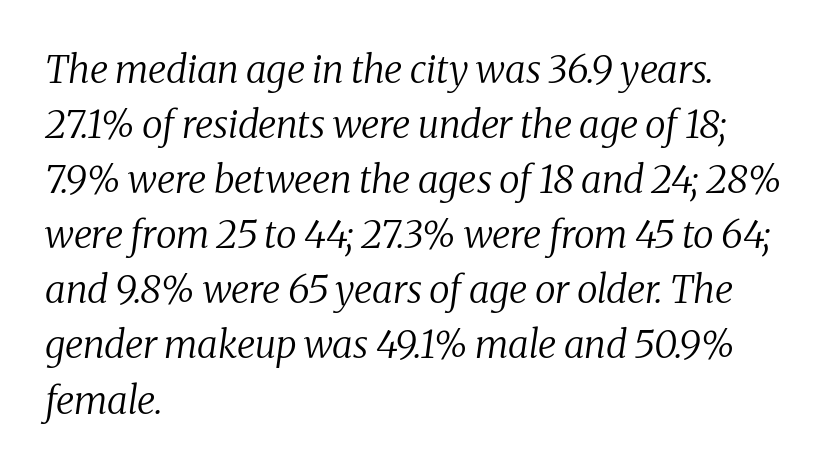
The face used here is proportionally spaced, like ordinary book or web type. The lines are quadded left. Characters are canted at an angle relative to the baseline's perpendicular. Between one letter and the next there's only the usual sliver of space. The weight tops out at a normal text grade.
